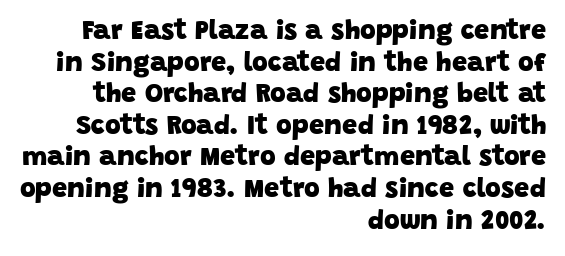
Each line ends at the same right margin while the left side varies. Each row of text sits above clean, open space. Does the weight exceed regular? Yes, all the way to bold. Between one letter and the next there's only the usual sliver of space.
